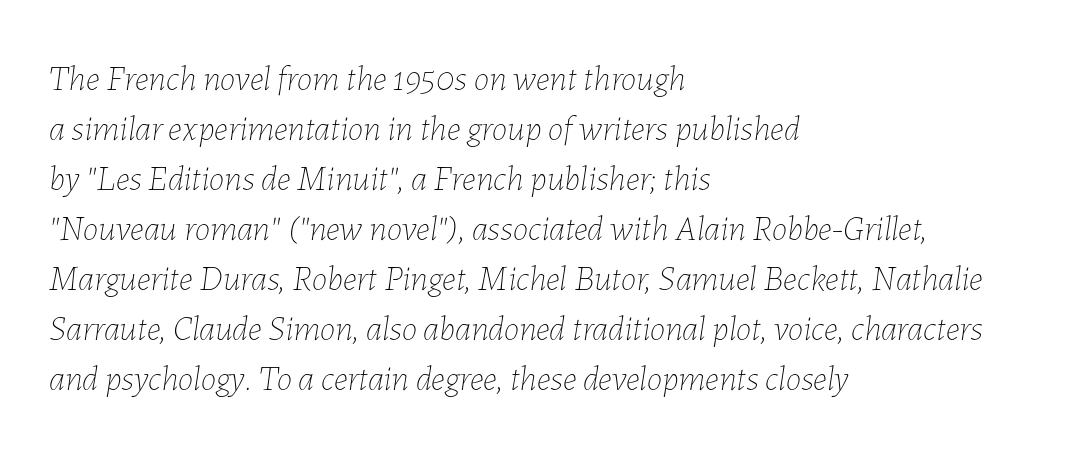
Quick note: italic. The letters sit at their default tracking, neither squeezed nor spread. Vertical stems look standard width or narrower in stroke. The passage shown is typed in a proportional face where columns would drift.
